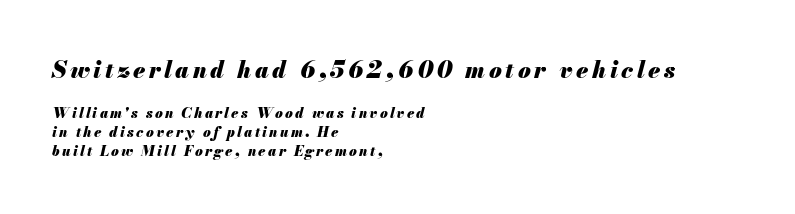
Q: Is the text bold? A: Yes.
Q: Is the text italic (slanted)? A: Yes, it leans right by about 13 degrees.
Q: Is the text underlined? A: No.
Q: How is the paragraph aligned? A: Left-aligned.
Q: Is the spacing between lines tight, normal or loose? A: Normal.
Q: Which block of text is set in a larger size, the first (top) or the second (bottom)? A: The first (top) one.
